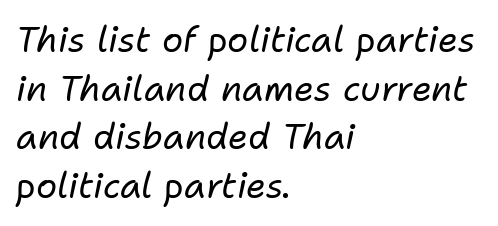
Q: Is the text bold? A: No.
Q: Is the text italic (slanted)? A: Yes, it leans right by about 11 degrees.
Q: Is the text underlined? A: No.
Q: How is the paragraph aligned? A: Left-aligned.
Q: Is the spacing between letters normal or unusually wide? A: Normal.
Q: Is the spacing between lines tight, normal or loose? A: Normal.
Q: Width (condensed, normal, or wide)? A: Normal.
Q: Stroke contrast? A: Low.
Q: x-height? A: Medium.
Q: Monospaced? A: No.
